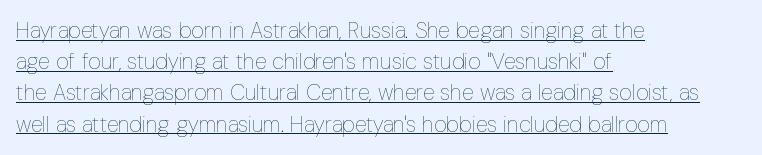
Casual observation: everything's shoved over to the left. Standard letterfit; no display-style spreading of the glyphs. Do the letters lean? They stand straight. If you measured baseline to baseline, you'd find a middling distance. Check the space under the baseline: a stroke is drawn there. The characters are drawn with everyday or finer stroke widths.
